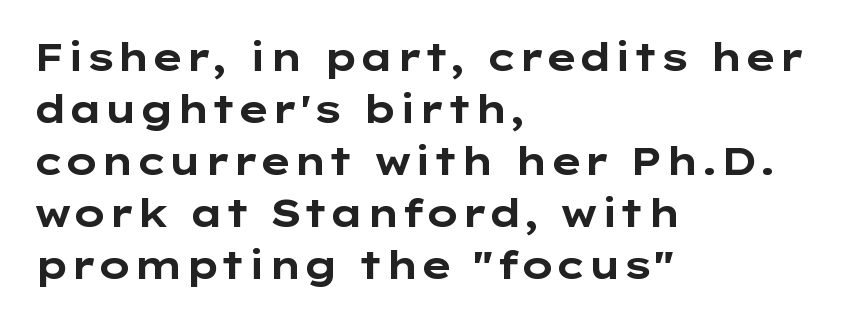
Q: Is the text bold? A: Yes.
Q: Is the text italic (slanted)? A: No, it is upright.
Q: Is the typeface a serif or a sans-serif typeface? A: Sans-serif.
Q: Is the text underlined? A: No.
Q: How is the paragraph aligned? A: Left-aligned.
Q: Is the spacing between letters normal or unusually wide? A: Normal.
Q: Is the spacing between lines tight, normal or loose? A: Normal.
Q: Width (condensed, normal, or wide)? A: Wide.
Q: Stroke contrast? A: Low.
Q: x-height? A: Medium.
Q: Monospaced? A: No.
